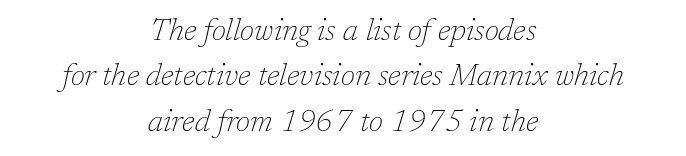
Each line is balanced around a shared central axis. A normal amount of white space separates one row of letters from the next. This sample uses a serif face. The axis of the letterforms is tilted away from vertical.
